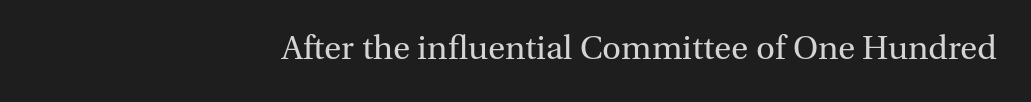
The characters are drawn with everyday or finer stroke widths. Short note: letters normally spaced. Character widths vary here, with narrow letters taking less room than wide ones. The specimen omits any rule beneath the text block's lines. The characters display serif detailing at their extremities. A flush-right, rag-left setting is used for this passage.
